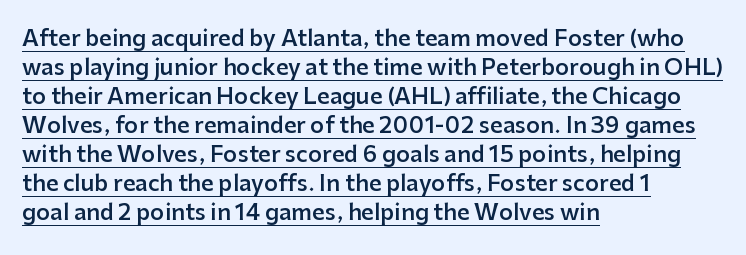
A typesetter would call this zero additional tracking. Notice the strokes are somewhat thickened but not fully heavy: this is a semibold. These characters rest on top of a visible drawn line. The axis of the letterforms is exactly vertical.
